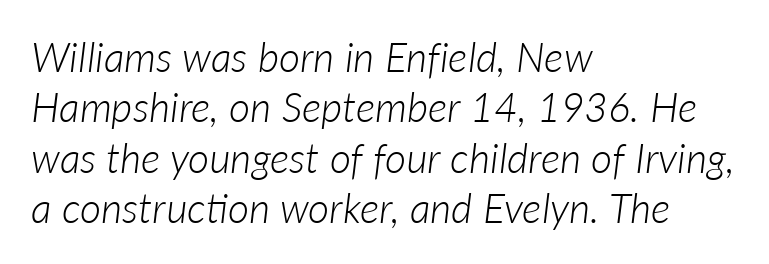
Proportional: the letters do not fall into vertical columns. Short note: letters normally spaced. Plain, unruled lines of type. The typesetting does not lean heavy: it is not bold. The rendering anchors every line to the left-hand side. Italic? Definitely — the glyphs are oblique.
